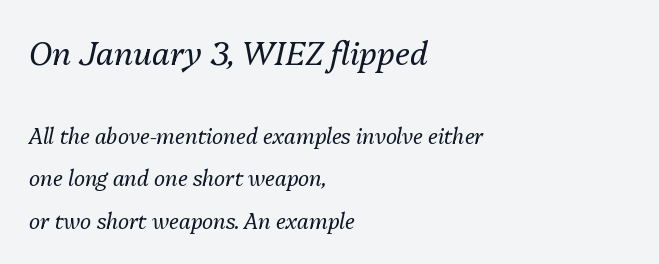
No letter is thick-stroked: the sample isn't bold. The face used here has a pronounced slope to its letters. A classic flush-left, rag-right setting is used for this passage. Think of a printed novel: that variable character pitch is what you see here. Decoration check: the copy has no underline.
